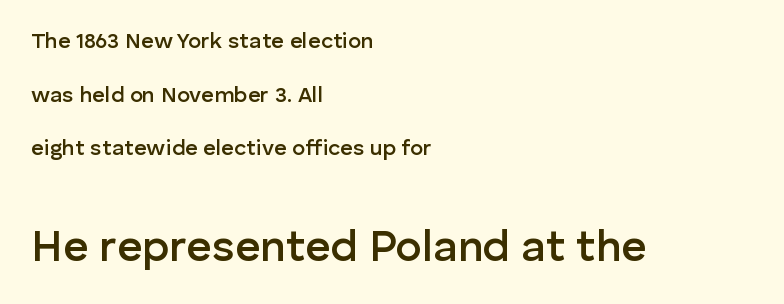
Q: Is the text bold? A: Semi-bold.
Q: Is the text italic (slanted)? A: No, it is upright.
Q: Is the typeface a serif or a sans-serif typeface? A: Sans-serif.
Q: Is the text underlined? A: No.
Q: How is the paragraph aligned? A: Left-aligned.
Q: Is the spacing between letters normal or unusually wide? A: Normal.
Q: Is the spacing between lines tight, normal or loose? A: Loose.
Q: Which block of text is set in a larger size, the first (top) or the second (bottom)? A: The second (bottom) one.
Q: Width (condensed, normal, or wide)? A: Normal.
Q: Stroke contrast? A: Low.
Q: x-height? A: Medium.
Q: Monospaced? A: No.
